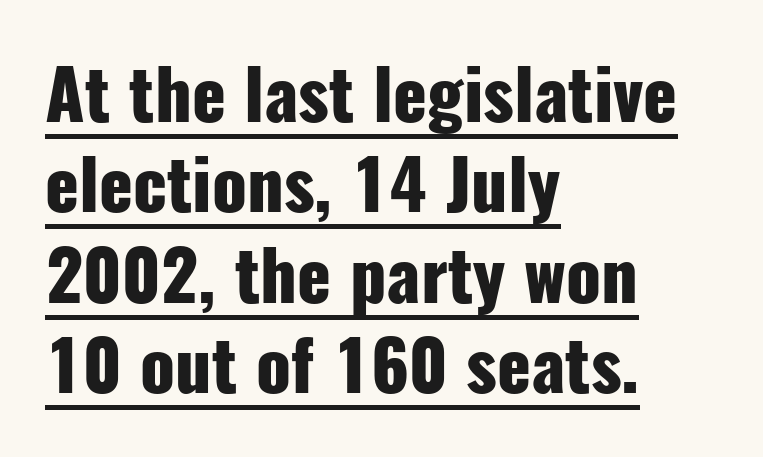
{"serif": "no", "italic": "no", "bold": "yes", "weight": "heavy", "width": "condensed", "stroke_contrast": "low", "x_height": "medium", "monospaced": "no", "underline": "yes", "align": "left", "line_spacing": "normal", "line_spacing_ratio": 1.29, "letter_spacing": "normal", "letter_spacing_em": 0.0, "glyph_px": 70}
